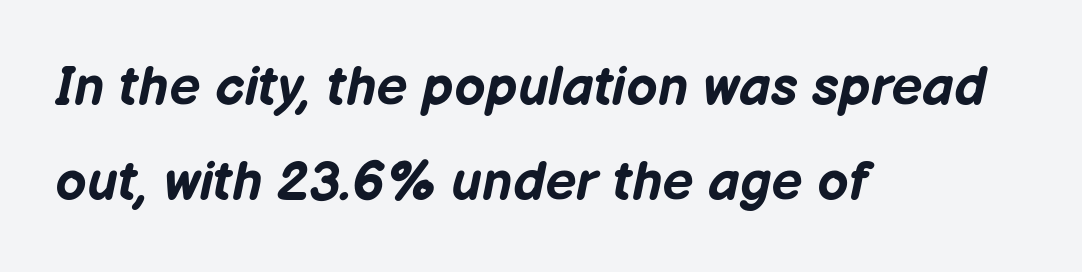
The image shows 55 px bold type, italic (leaning right); set left-aligned, line spacing 1.72x, normal letter spacing, not underlined; low stroke contrast and a medium x-height.
